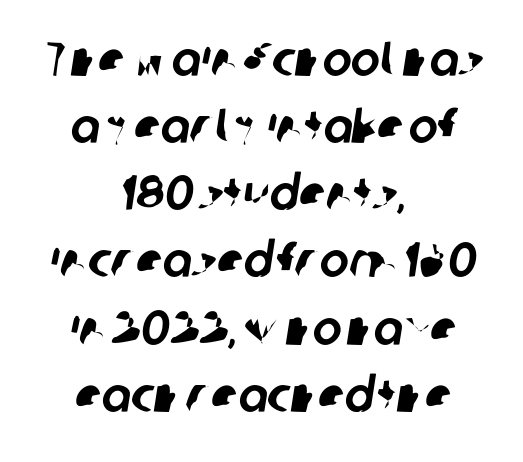
The image shows 49 px sans-serif type; set centered, normal line spacing (1.37x), normal letter spacing, not underlined; low stroke contrast and a medium x-height.
